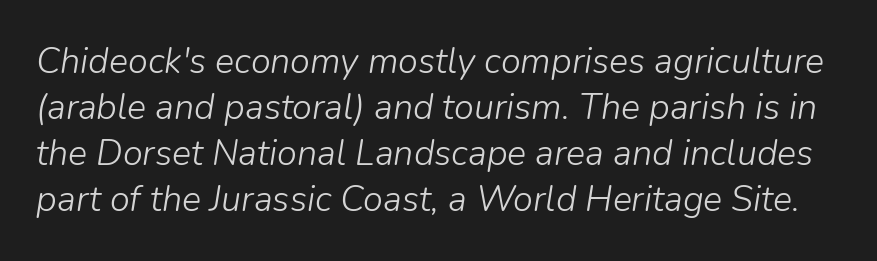
{"italic": "yes", "lean": "right", "slant_degrees": 9, "bold": "no", "weight": "light", "width": "normal", "stroke_contrast": "low", "x_height": "medium", "monospaced": "no", "underline": "no", "line_spacing": "normal", "line_spacing_ratio": 1.28, "letter_spacing": "normal", "letter_spacing_em": 0.0, "glyph_px": 36}
